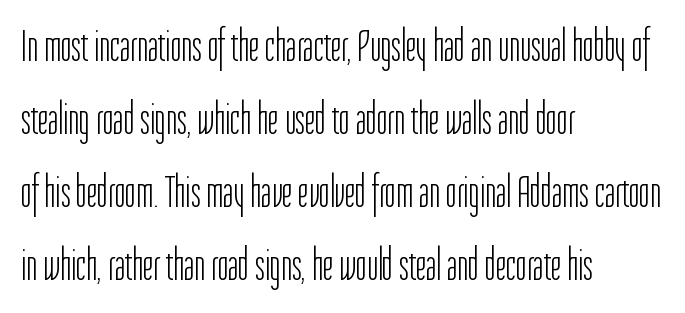
{"serif": "no", "italic": "no", "bold": "no", "weight": "light", "width": "condensed", "stroke_contrast": "low", "x_height": "medium", "monospaced": "no", "underline": "no", "align": "left", "line_spacing": "normal", "line_spacing_ratio": 1.59, "letter_spacing": "normal", "letter_spacing_em": 0.0, "glyph_px": 46}
